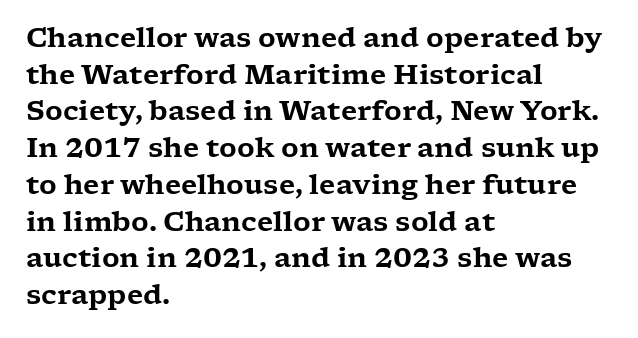
Q: Is the text italic (slanted)? A: No, it is upright.
Q: Is the text underlined? A: No.
Q: How is the paragraph aligned? A: Left-aligned.
Q: Is the spacing between letters normal or unusually wide? A: Normal.
Q: Is the spacing between lines tight, normal or loose? A: Normal.
